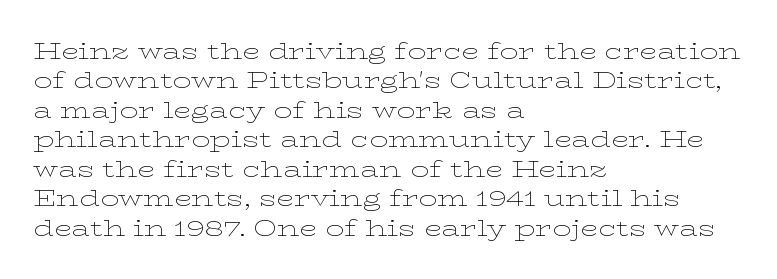
The image shows 23 px text type, upright; set left-aligned, normal line spacing (1.28x), normal letter spacing, not underlined.
